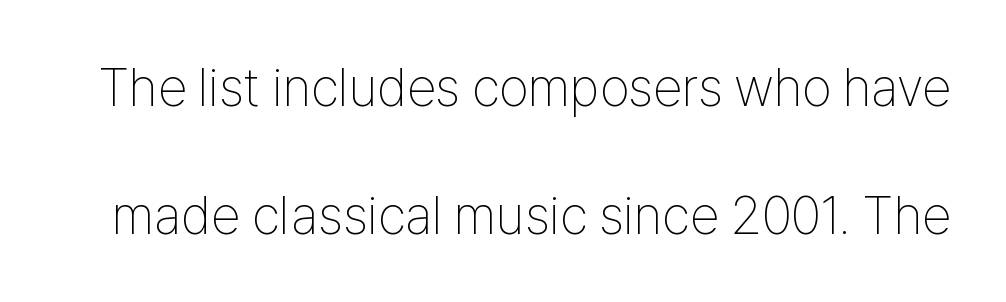
Q: Is the text bold? A: No.
Q: Is the text italic (slanted)? A: No, it is upright.
Q: Is the typeface a serif or a sans-serif typeface? A: Sans-serif.
Q: Is the text underlined? A: No.
Q: Is the spacing between letters normal or unusually wide? A: Normal.
Q: Is the spacing between lines tight, normal or loose? A: Loose.
Q: Width (condensed, normal, or wide)? A: Condensed.
Q: Stroke contrast? A: Low.
Q: x-height? A: Medium.
Q: Monospaced? A: No.
